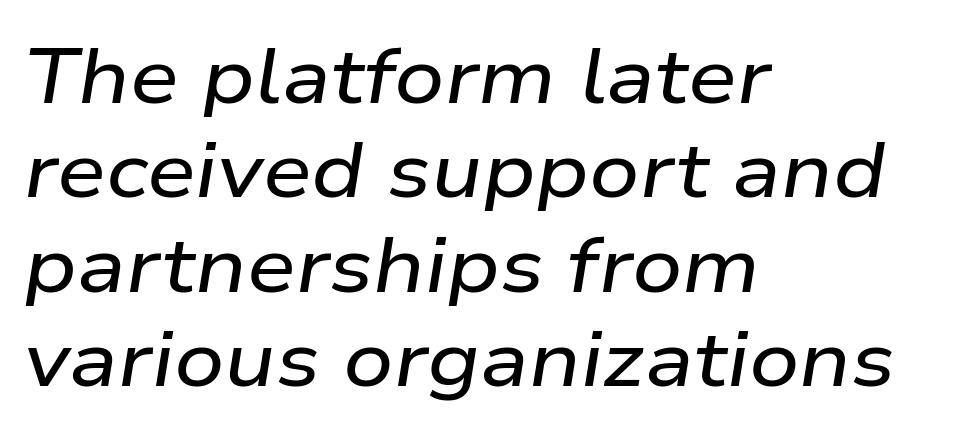
{"italic": "yes", "lean": "right", "slant_degrees": 9, "width": "wide", "stroke_contrast": "low", "x_height": "medium", "monospaced": "no", "underline": "no", "align": "left", "line_spacing_ratio": 1.21, "letter_spacing": "normal", "letter_spacing_em": 0.0, "glyph_px": 78}
